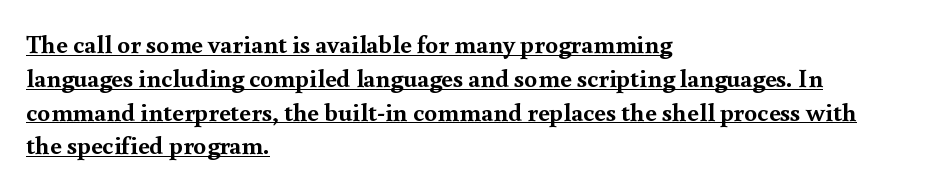
{"italic": "no", "bold": "yes", "underline": "yes", "align": "left", "line_spacing": "normal", "line_spacing_ratio": 1.3, "letter_spacing": "normal", "letter_spacing_em": 0.0, "glyph_px": 26}
